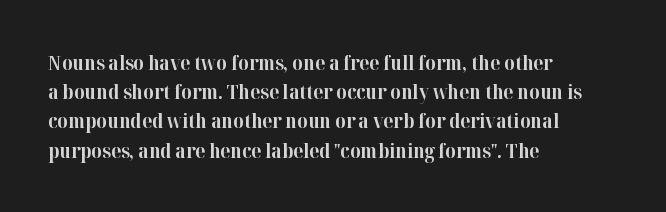
The image shows 20 px bold type, upright; set left-aligned, normal line spacing (1.46x), normal letter spacing, not underlined.
